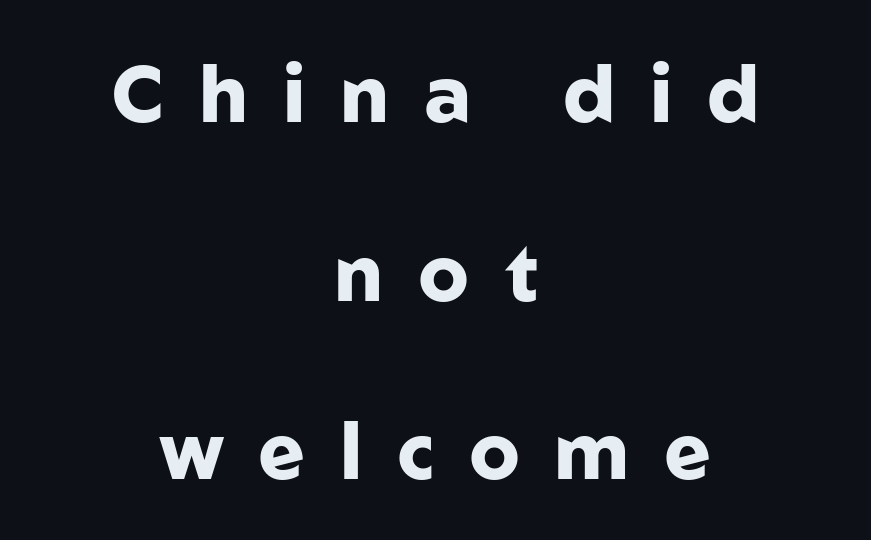
The image shows 79 px heavy sans-serif type, upright; set centered, loose line spacing (2.26x), unusually wide letter spacing (+0.44 em), not underlined; low stroke contrast and a medium x-height.
